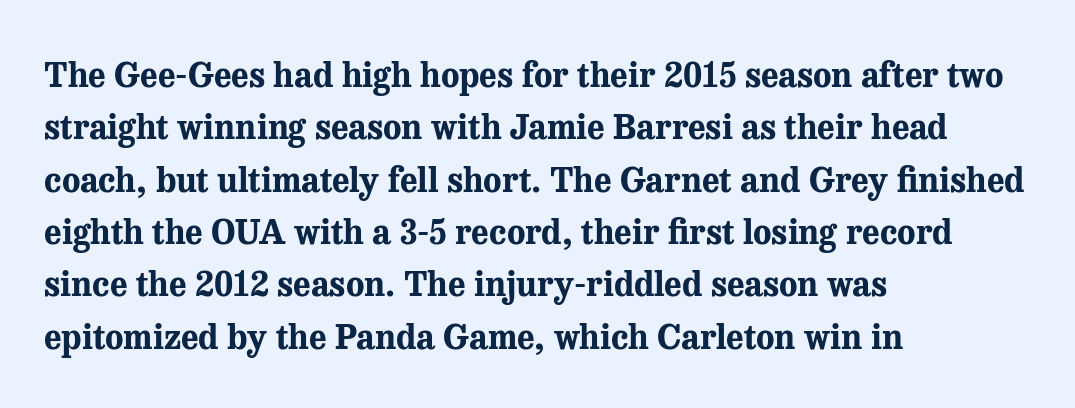
Q: Is the text bold? A: Yes.
Q: Is the text italic (slanted)? A: No, it is upright.
Q: Is the typeface a serif or a sans-serif typeface? A: Serif.
Q: Is the text underlined? A: No.
Q: How is the paragraph aligned? A: Left-aligned.
Q: Is the spacing between letters normal or unusually wide? A: Normal.
Q: Is the spacing between lines tight, normal or loose? A: Normal.
Q: Width (condensed, normal, or wide)? A: Normal.
Q: Stroke contrast? A: Medium.
Q: x-height? A: Medium.
Q: Monospaced? A: No.
